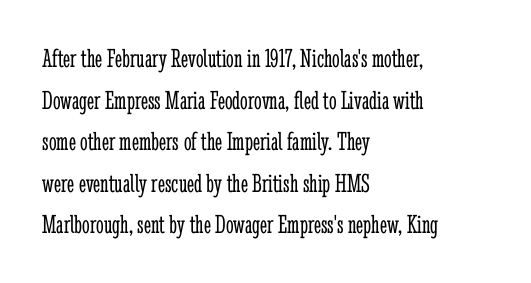
{"italic": "no", "bold": "no", "underline": "no", "align": "left", "line_spacing": "normal", "line_spacing_ratio": 1.54, "letter_spacing": "normal", "letter_spacing_em": 0.0, "glyph_px": 27}
